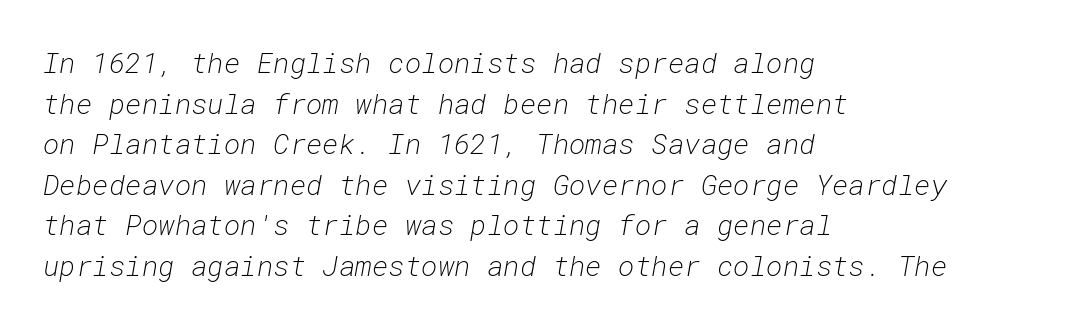
Underlining? Definitely not there. Letters have the restrained weight of plain body copy at most. Each letter, wide or thin by design, is forced into the same width here. The whole block is typeset with a tilt. The type is set solid horizontally, with unmodified tracking.
